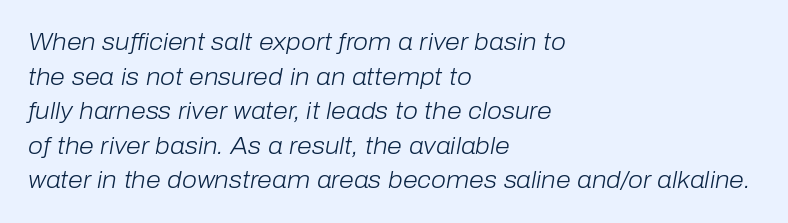
The image shows 24 px text type, italic (leaning right); set left-aligned, normal line spacing (1.44x), normal letter spacing, not underlined.
